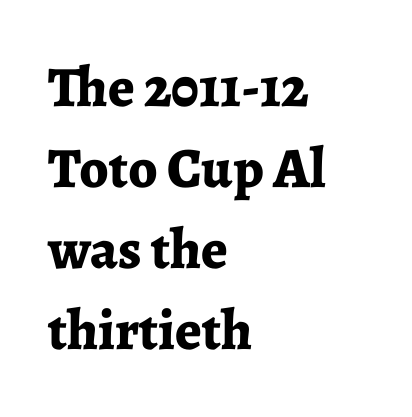
Q: Is the text bold? A: Yes.
Q: Is the text italic (slanted)? A: No, it is upright.
Q: Is the typeface a serif or a sans-serif typeface? A: Serif.
Q: Is the text underlined? A: No.
Q: How is the paragraph aligned? A: Left-aligned.
Q: Is the spacing between letters normal or unusually wide? A: Normal.
Q: Is the spacing between lines tight, normal or loose? A: Normal.
Q: Width (condensed, normal, or wide)? A: Normal.
Q: Stroke contrast? A: Low.
Q: x-height? A: Medium.
Q: Monospaced? A: No.
